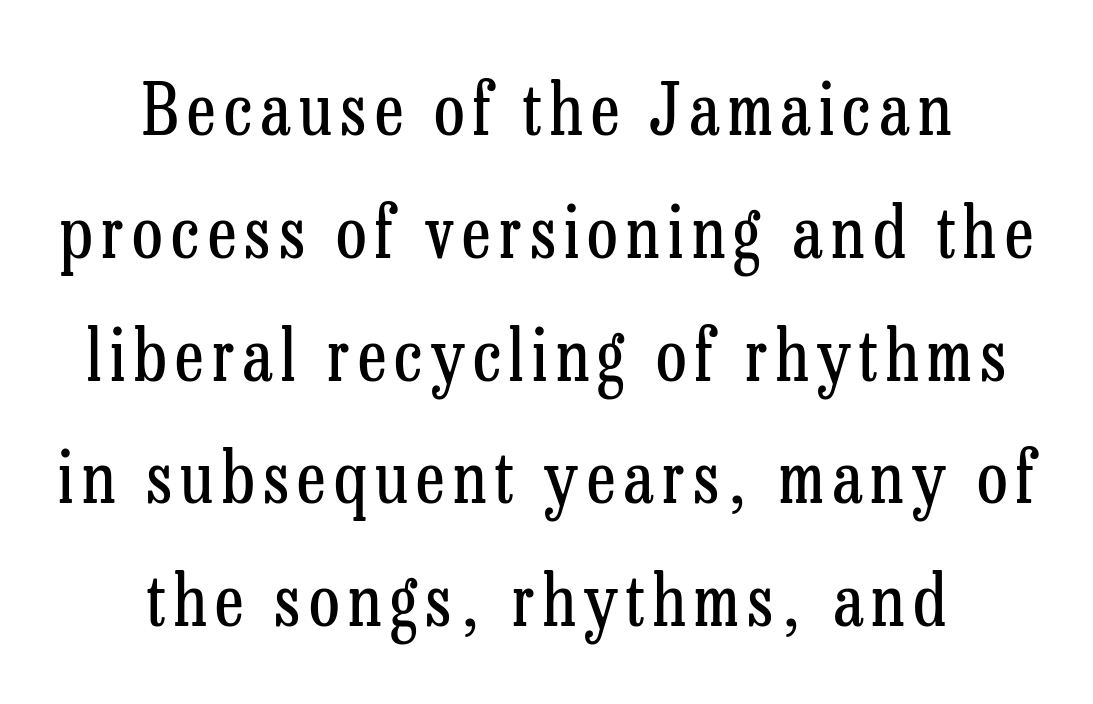
Upright lettering throughout. Proportional: the letters do not fall into vertical columns. Check the space under the baseline: it is left empty. Font category for this specimen: serif. The paragraph has two soft edges and a firm central axis.
